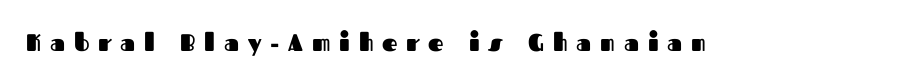
Heft: maximum for text — a bold. The tracking jumps out immediately: characters are airy and widely separated. The lettering stays uniformly vertical, giving the passage a roman look. The passage shown is not underscored anywhere.
